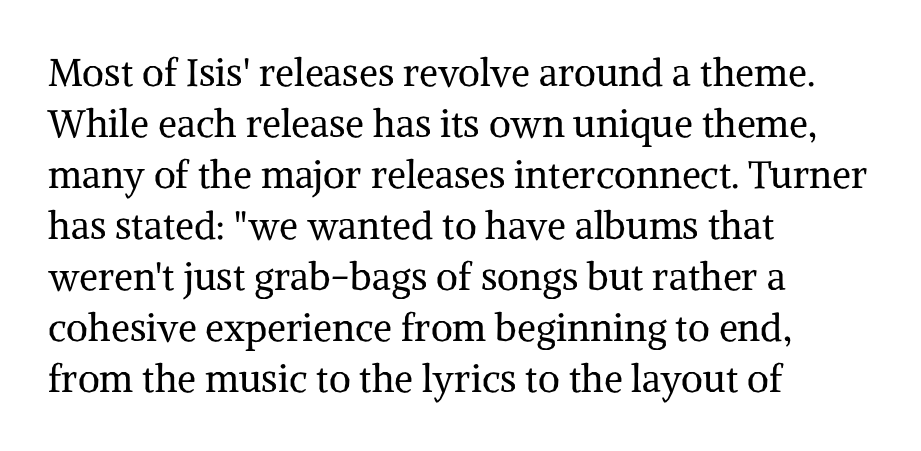
The image shows 38 px regular-weight serif type, upright; set left-aligned, normal line spacing (1.34x), normal letter spacing, not underlined; medium stroke contrast and a medium x-height.
